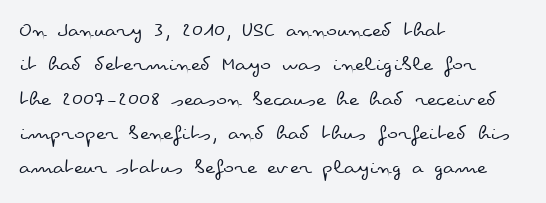
{"italic": "no", "bold": "no", "underline": "no", "align": "left", "line_spacing": "normal", "line_spacing_ratio": 1.49, "letter_spacing": "normal", "letter_spacing_em": 0.0, "glyph_px": 23}
